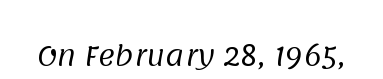
Q: Is the text bold? A: No.
Q: Is the text underlined? A: No.
Q: Is the spacing between letters normal or unusually wide? A: Normal.
